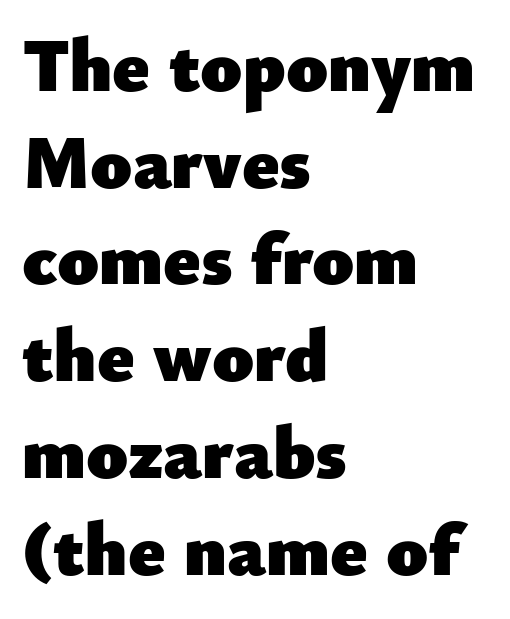
A typesetter would call this zero additional tracking. Has an underline been added? It has not. The type family on display is of the sans-serif kind. Every row of glyphs begins at an identical x-position on the left.
